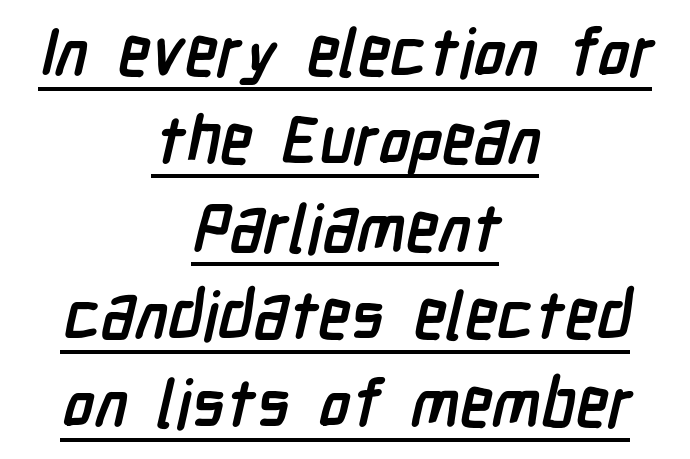
The image shows 66 px semibold, condensed sans-serif type; set centered, normal line spacing (1.33x), normal letter spacing, underlined; low stroke contrast and a medium x-height.
